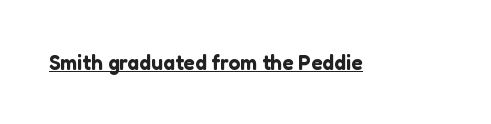
The image shows 21 px text type, upright; set normal letter spacing, underlined.
